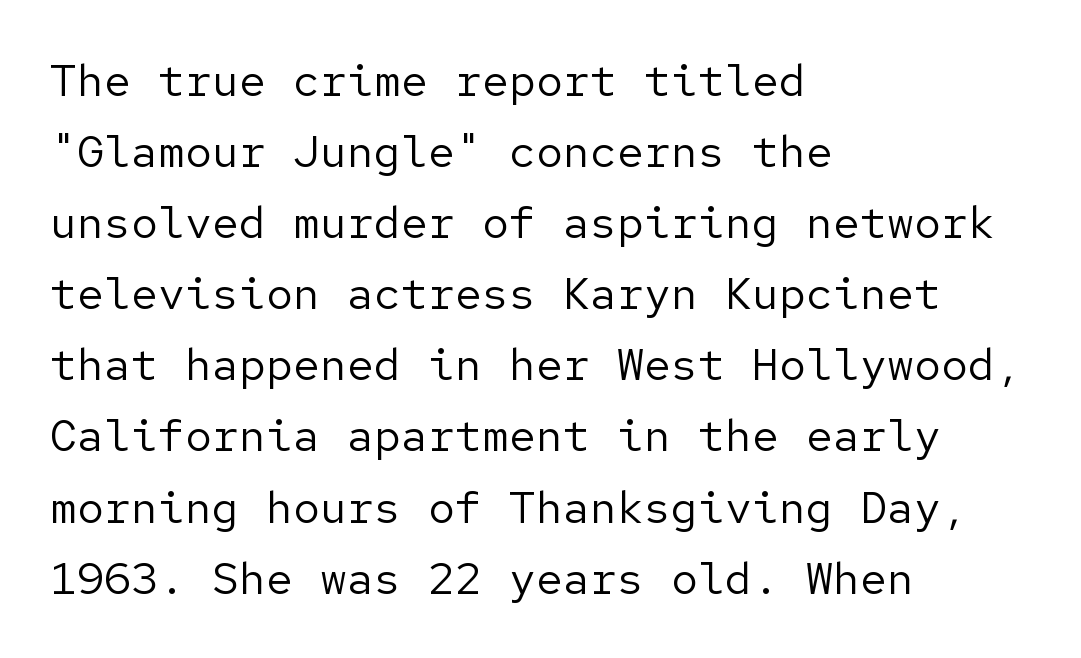
{"serif": "no", "italic": "no", "bold": "no", "weight": "regular", "width": "normal", "stroke_contrast": "low", "x_height": "medium", "underline": "no", "align": "left", "line_spacing": "normal", "line_spacing_ratio": 1.58, "letter_spacing": "normal", "letter_spacing_em": 0.0, "glyph_px": 45}
